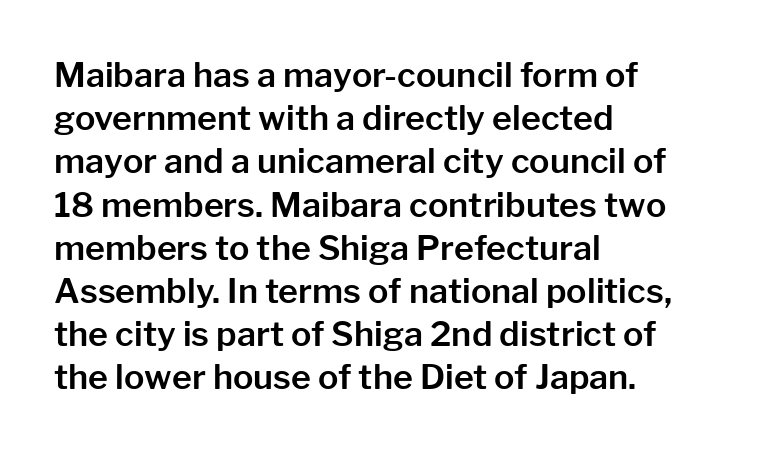
{"serif": "no", "italic": "no", "width": "normal", "stroke_contrast": "low", "x_height": "medium", "monospaced": "no", "underline": "no", "align": "left", "line_spacing": "normal", "line_spacing_ratio": 1.27, "letter_spacing": "normal", "letter_spacing_em": 0.0, "glyph_px": 34}
